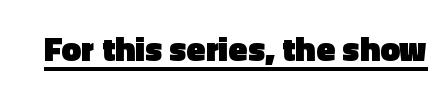
The image shows 35 px heavy sans-serif type, upright; set normal letter spacing, underlined; a medium x-height.
